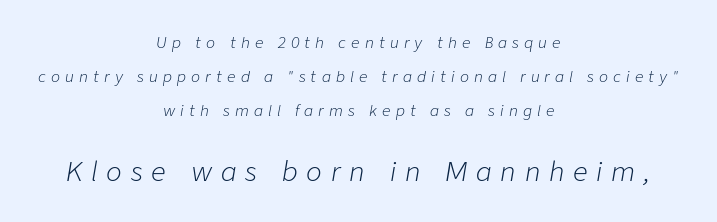
Is the stroke heavy? The answer is a plain regular-or-lighter. Does extra space separate the letters? Yes, quite a lot of it. Quick note: italic. What's the leading like? Stretched, with rows far apart. Which chunk is bigger? The second one — the bottom block dwarfs the top. Check under the words: just untouched page.
